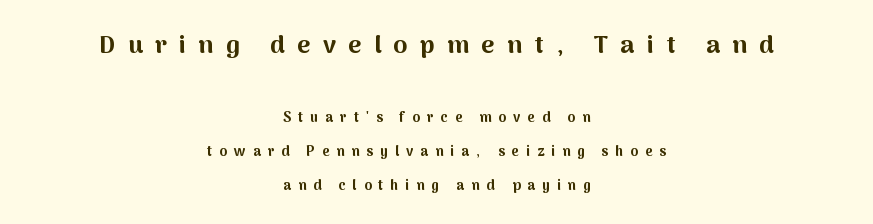
Q: Is the text bold? A: Yes.
Q: Is the text italic (slanted)? A: No, it is upright.
Q: Is the text underlined? A: No.
Q: How is the paragraph aligned? A: Centered.
Q: Is the spacing between letters normal or unusually wide? A: Unusually wide.
Q: Is the spacing between lines tight, normal or loose? A: Loose.
Q: Which block of text is set in a larger size, the first (top) or the second (bottom)? A: The first (top) one.
